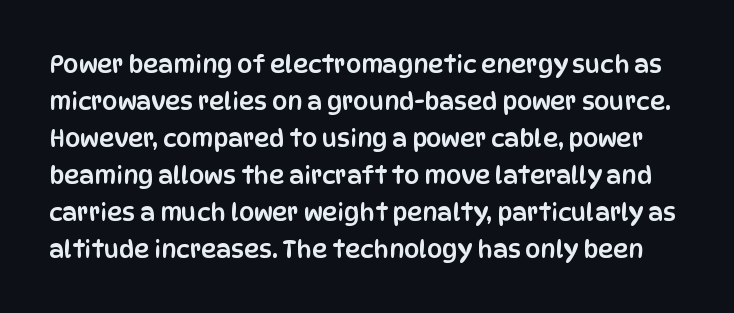
{"italic": "no", "underline": "no", "line_spacing": "normal", "line_spacing_ratio": 1.54, "letter_spacing": "normal", "letter_spacing_em": 0.0, "glyph_px": 24}
